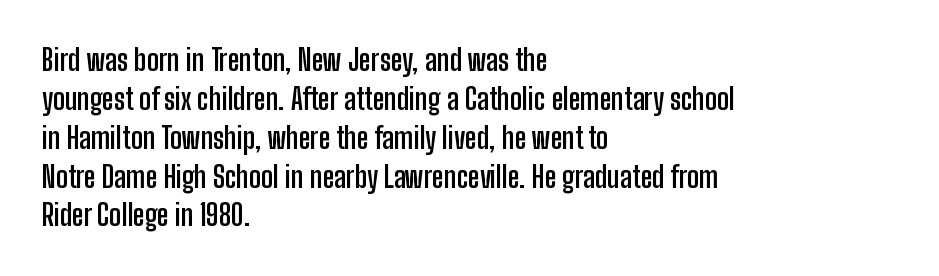
The image shows 29 px semibold, condensed sans-serif type, upright; set left-aligned, normal line spacing (1.34x), normal letter spacing, not underlined; low stroke contrast and a medium x-height.
